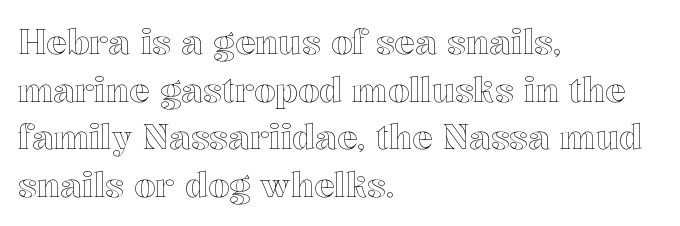
{"italic": "no", "width": "normal", "x_height": "medium", "monospaced": "no", "underline": "no", "align": "left", "line_spacing": "normal", "line_spacing_ratio": 1.4, "letter_spacing": "normal", "letter_spacing_em": 0.0, "glyph_px": 34}
